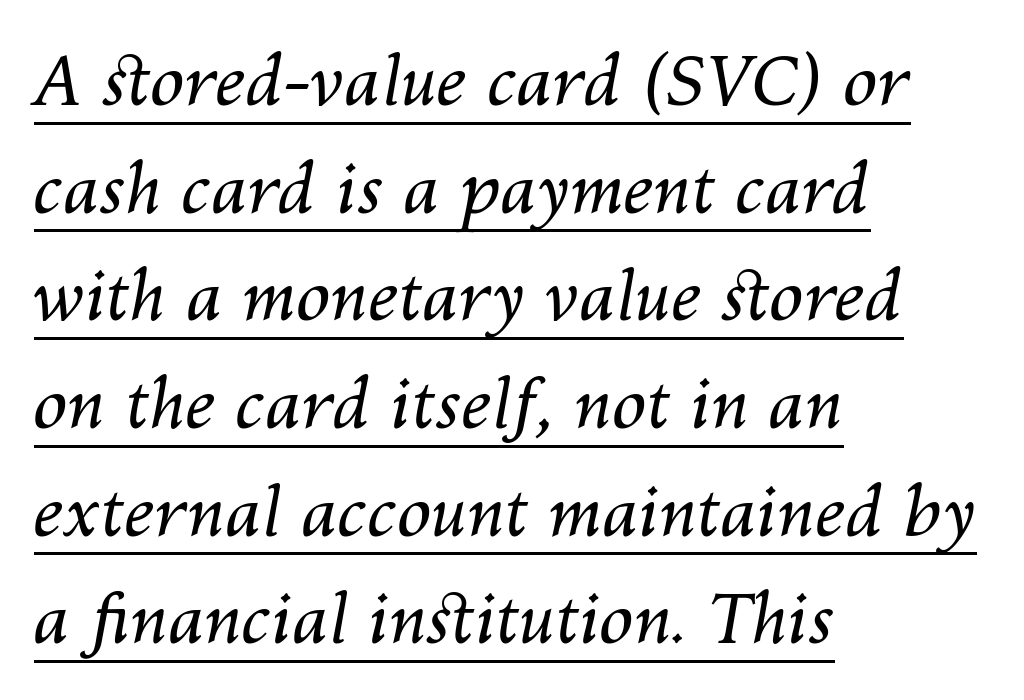
Q: Is the text bold? A: No.
Q: Is the text italic (slanted)? A: Yes, it leans right by about 10 degrees.
Q: Is the text underlined? A: Yes.
Q: How is the paragraph aligned? A: Left-aligned.
Q: Is the spacing between letters normal or unusually wide? A: Normal.
Q: Is the spacing between lines tight, normal or loose? A: Normal.
Q: Width (condensed, normal, or wide)? A: Normal.
Q: Stroke contrast? A: Medium.
Q: x-height? A: Medium.
Q: Monospaced? A: No.
